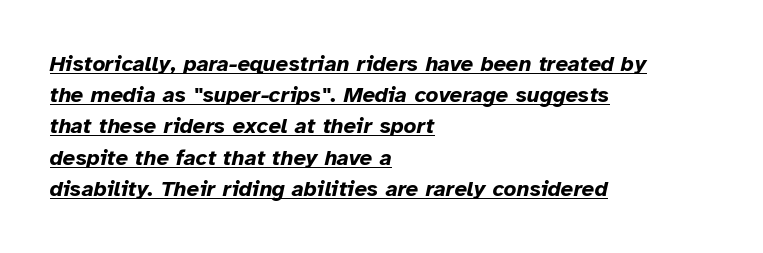
Q: Is the text bold? A: Yes.
Q: Is the text italic (slanted)? A: Yes, it leans right by about 12 degrees.
Q: Is the text underlined? A: Yes.
Q: How is the paragraph aligned? A: Left-aligned.
Q: Is the spacing between letters normal or unusually wide? A: Normal.
Q: Is the spacing between lines tight, normal or loose? A: Normal.
